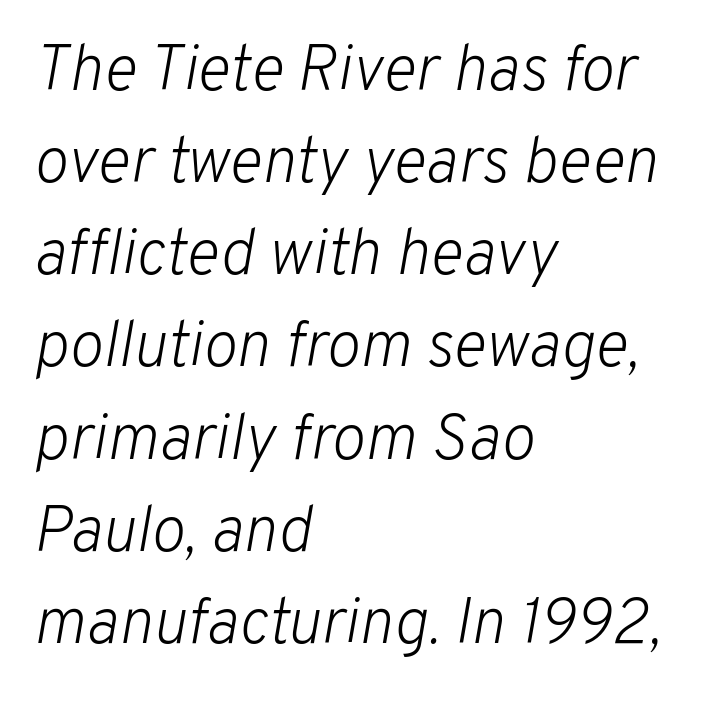
{"italic": "yes", "lean": "right", "slant_degrees": 10, "bold": "no", "weight": "light", "width": "normal", "stroke_contrast": "low", "x_height": "medium", "monospaced": "no", "underline": "no", "align": "left", "line_spacing": "normal", "line_spacing_ratio": 1.44, "letter_spacing": "normal", "letter_spacing_em": 0.0, "glyph_px": 64}
